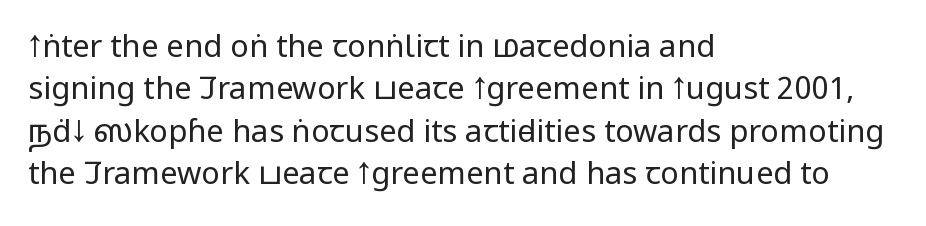
Q: Is the text bold? A: No.
Q: Is the text italic (slanted)? A: No, it is upright.
Q: Is the typeface a serif or a sans-serif typeface? A: Sans-serif.
Q: Is the text underlined? A: No.
Q: How is the paragraph aligned? A: Left-aligned.
Q: Is the spacing between letters normal or unusually wide? A: Normal.
Q: Is the spacing between lines tight, normal or loose? A: Normal.
Q: Width (condensed, normal, or wide)? A: Condensed.
Q: Stroke contrast? A: Low.
Q: x-height? A: Large.
Q: Monospaced? A: No.
